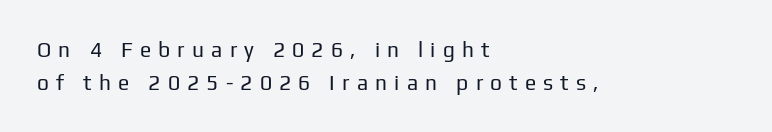
{"italic": "no", "bold": "no", "underline": "no", "align": "left", "line_spacing": "normal", "line_spacing_ratio": 1.56, "letter_spacing": "wide", "letter_spacing_em": 0.34, "glyph_px": 21}
